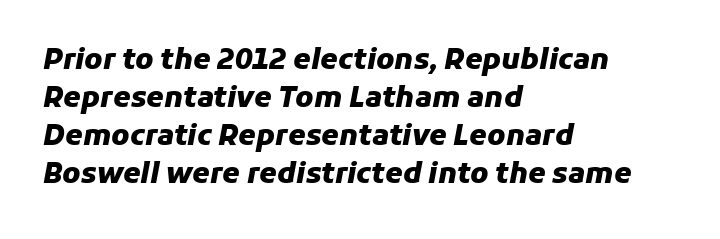
The image shows 28 px heavy type, italic (leaning right); set left-aligned, normal line spacing (1.36x), normal letter spacing, not underlined; low stroke contrast and a medium x-height.
